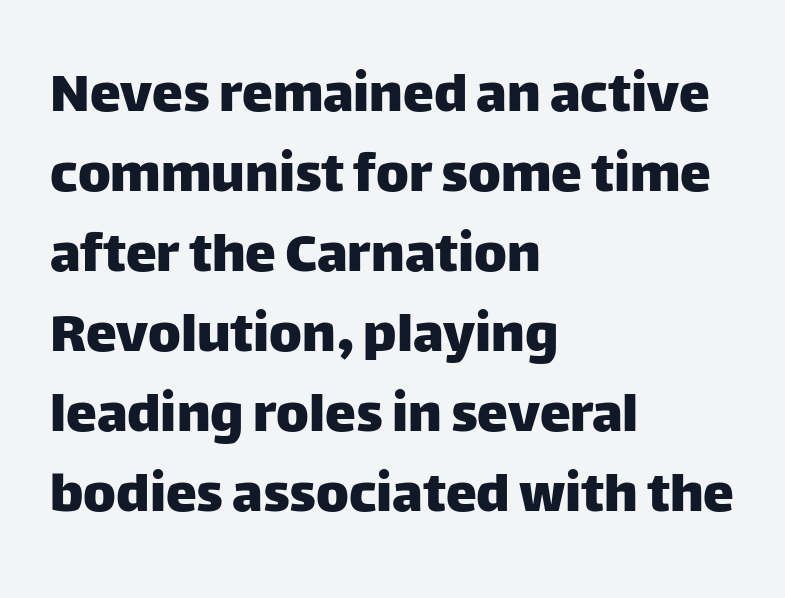
The image shows 62 px sans-serif type, upright; set left-aligned, normal line spacing (1.29x), normal letter spacing, not underlined; low stroke contrast and a large x-height.
